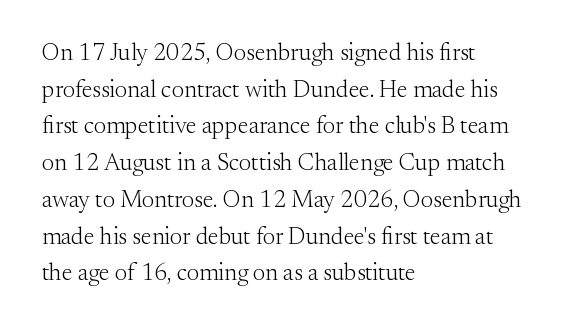
The image shows 24 px text type, upright; set left-aligned, normal line spacing (1.53x), normal letter spacing, not underlined.
